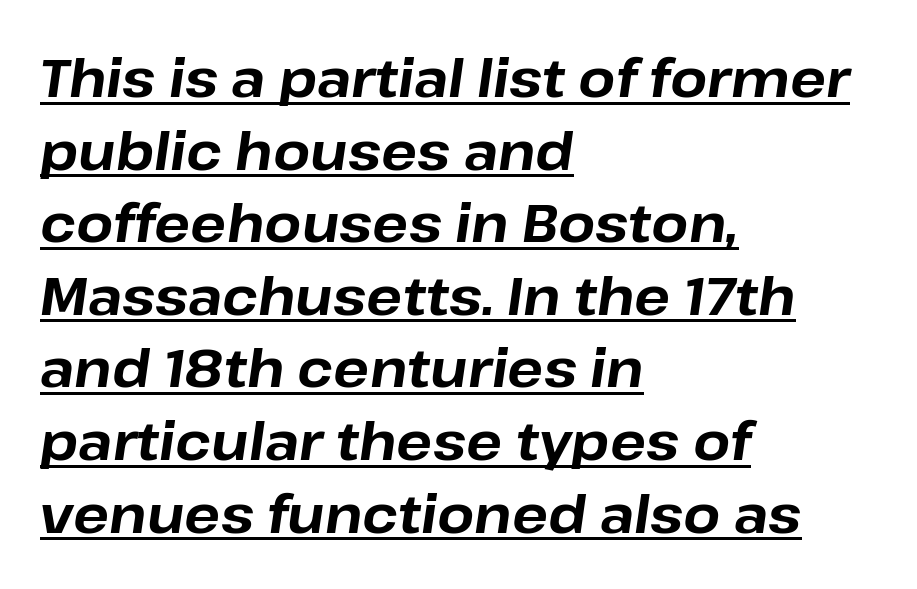
The image shows 53 px bold type, italic (leaning right); set left-aligned, normal line spacing (1.37x), normal letter spacing, underlined; low stroke contrast and a medium x-height.
